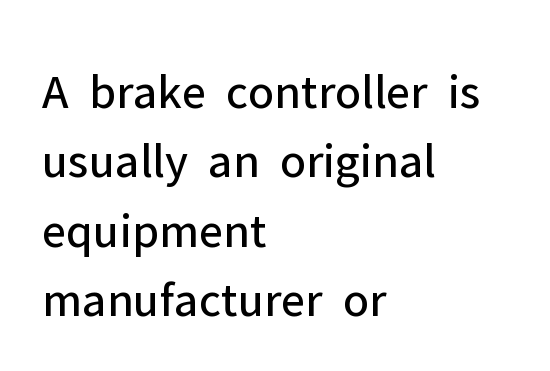
{"serif": "no", "italic": "no", "bold": "no", "weight": "regular", "width": "normal", "stroke_contrast": "low", "x_height": "medium", "monospaced": "no", "underline": "no", "align": "left", "line_spacing": "normal", "line_spacing_ratio": 1.39, "letter_spacing": "normal", "letter_spacing_em": 0.0, "glyph_px": 50}
